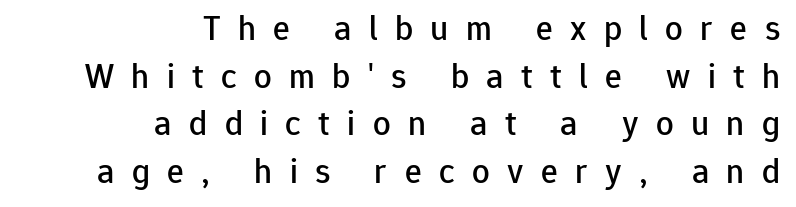
Leftover space on each line is placed entirely before the opening word. Leading: standard. Is this a fixed-width face? No — the glyphs have proportional, varying widths. Unlike a traditional serif, this face leaves its strokes unadorned.
